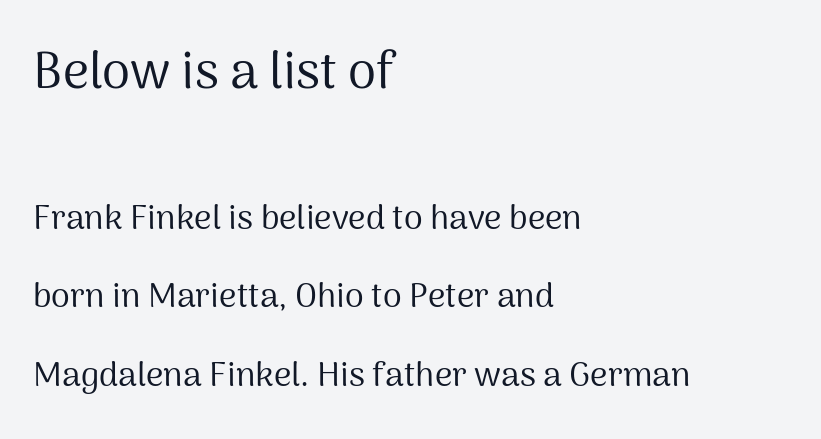
Q: Is the text bold? A: No.
Q: Is the text italic (slanted)? A: No, it is upright.
Q: Is the typeface a serif or a sans-serif typeface? A: Sans-serif.
Q: Is the text underlined? A: No.
Q: How is the paragraph aligned? A: Left-aligned.
Q: Is the spacing between letters normal or unusually wide? A: Normal.
Q: Is the spacing between lines tight, normal or loose? A: Loose.
Q: Which block of text is set in a larger size, the first (top) or the second (bottom)? A: The first (top) one.
Q: Width (condensed, normal, or wide)? A: Normal.
Q: Stroke contrast? A: Medium.
Q: x-height? A: Medium.
Q: Monospaced? A: No.
